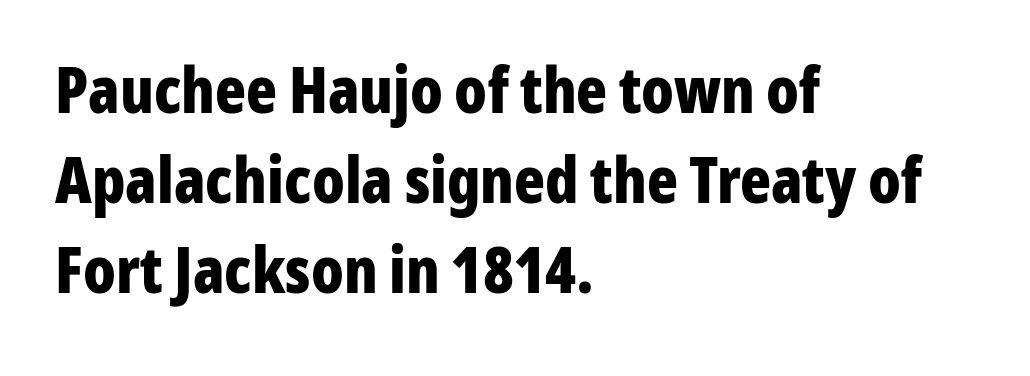
The image shows 64 px bold, condensed sans-serif type, upright; set left-aligned, normal line spacing (1.41x), normal letter spacing, not underlined; low stroke contrast and a medium x-height.
